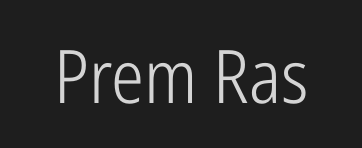
{"serif": "no", "italic": "no", "bold": "no", "weight": "light", "width": "condensed", "stroke_contrast": "low", "x_height": "medium", "monospaced": "no", "underline": "no", "letter_spacing": "normal", "letter_spacing_em": 0.0, "glyph_px": 74}
